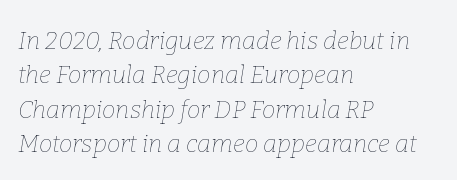
Q: Is the text bold? A: No.
Q: Is the text italic (slanted)? A: Yes, it leans right by about 9 degrees.
Q: Is the text underlined? A: No.
Q: How is the paragraph aligned? A: Left-aligned.
Q: Is the spacing between letters normal or unusually wide? A: Normal.
Q: Is the spacing between lines tight, normal or loose? A: Normal.
